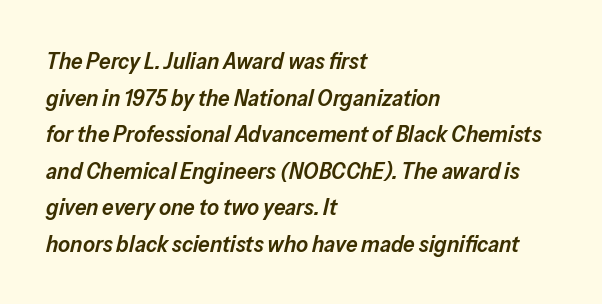
The image shows 23 px text type, italic (leaning right); set left-aligned, normal line spacing (1.59x), normal letter spacing, not underlined.
